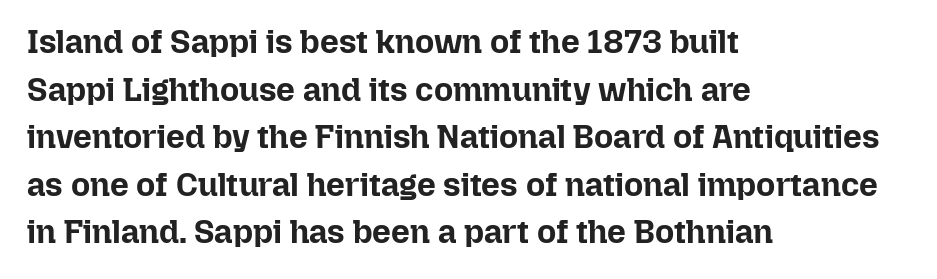
Q: Is the text bold? A: Yes.
Q: Is the text italic (slanted)? A: No, it is upright.
Q: Is the text underlined? A: No.
Q: How is the paragraph aligned? A: Left-aligned.
Q: Is the spacing between letters normal or unusually wide? A: Normal.
Q: Is the spacing between lines tight, normal or loose? A: Normal.
Q: Width (condensed, normal, or wide)? A: Normal.
Q: Stroke contrast? A: Low.
Q: x-height? A: Medium.
Q: Monospaced? A: No.
